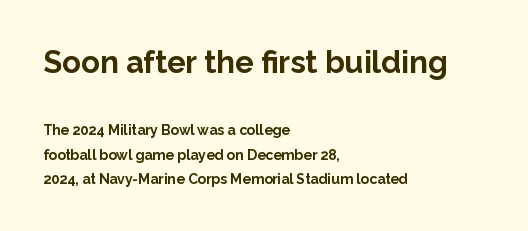
Font category for this specimen: sans-serif. Character widths vary here, with narrow letters taking less room than wide ones. Strokes here are thick enough to call this a true bold. You could call the tracking neutral — neither tight nor loose. Line beginnings align vertically; line endings do not. Top chunk: large. Bottom chunk: small.
